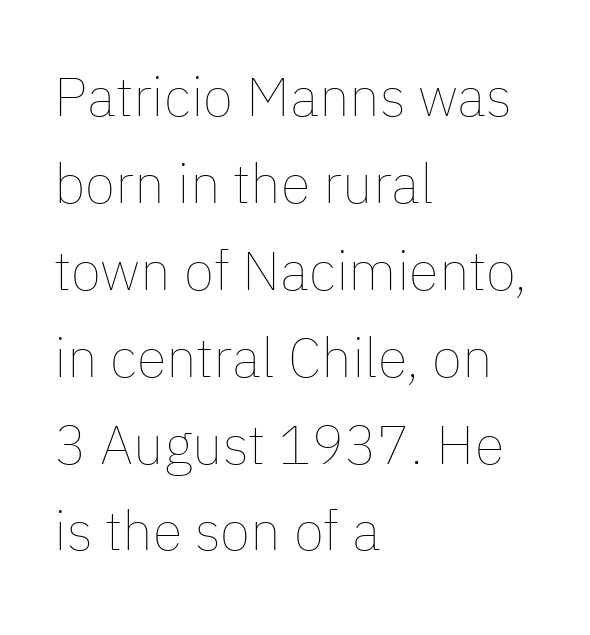
{"italic": "no", "bold": "no", "weight": "thin", "width": "normal", "stroke_contrast": "low", "x_height": "medium", "monospaced": "no", "underline": "no", "align": "left", "line_spacing": "normal", "line_spacing_ratio": 1.58, "letter_spacing": "normal", "letter_spacing_em": 0.0, "glyph_px": 55}
